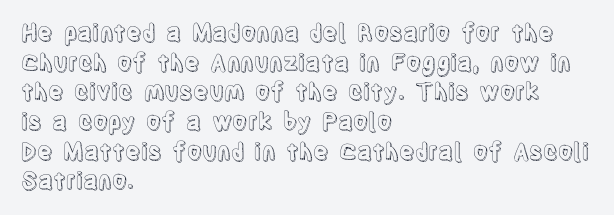
The image shows 23 px text type, upright; set left-aligned, normal line spacing (1.29x), normal letter spacing, not underlined.
